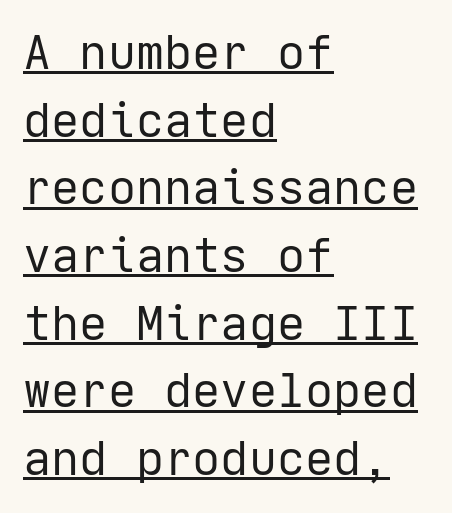
Q: Is the text bold? A: No.
Q: Is the text italic (slanted)? A: No, it is upright.
Q: Is the typeface a serif or a sans-serif typeface? A: Sans-serif.
Q: Is the text underlined? A: Yes.
Q: How is the paragraph aligned? A: Left-aligned.
Q: Is the spacing between letters normal or unusually wide? A: Normal.
Q: Is the spacing between lines tight, normal or loose? A: Normal.
Q: Width (condensed, normal, or wide)? A: Normal.
Q: Stroke contrast? A: Low.
Q: x-height? A: Medium.
